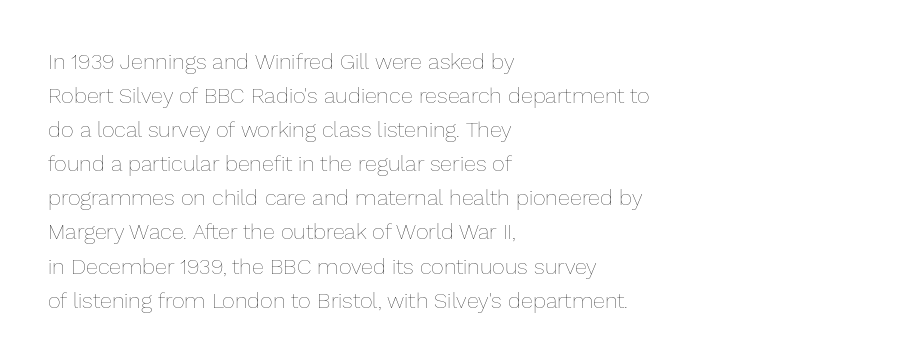
The image shows 22 px text type, upright; set left-aligned, normal line spacing (1.55x), normal letter spacing, not underlined.
